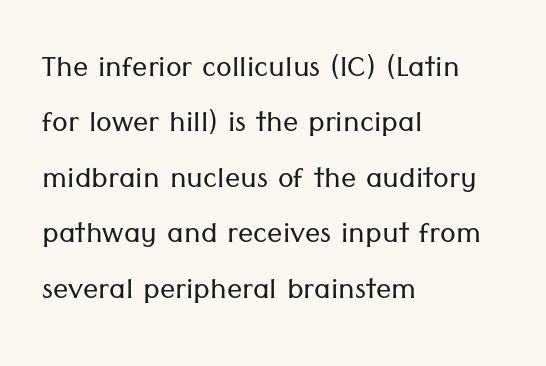
Character widths vary here, with narrow letters taking less room than wide ones. A light-to-regular cut is what we see here. Classification — sans serif. A typesetter would mark this as roman, not italic. The lines are quadded left. Underlining? Definitely not there.
